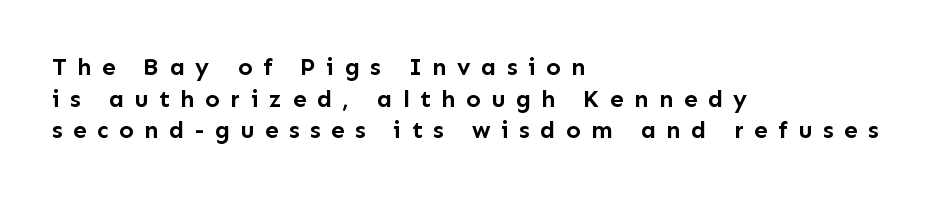
Q: Is the text bold? A: Yes.
Q: Is the text italic (slanted)? A: No, it is upright.
Q: Is the text underlined? A: No.
Q: How is the paragraph aligned? A: Left-aligned.
Q: Is the spacing between letters normal or unusually wide? A: Unusually wide.
Q: Is the spacing between lines tight, normal or loose? A: Normal.
